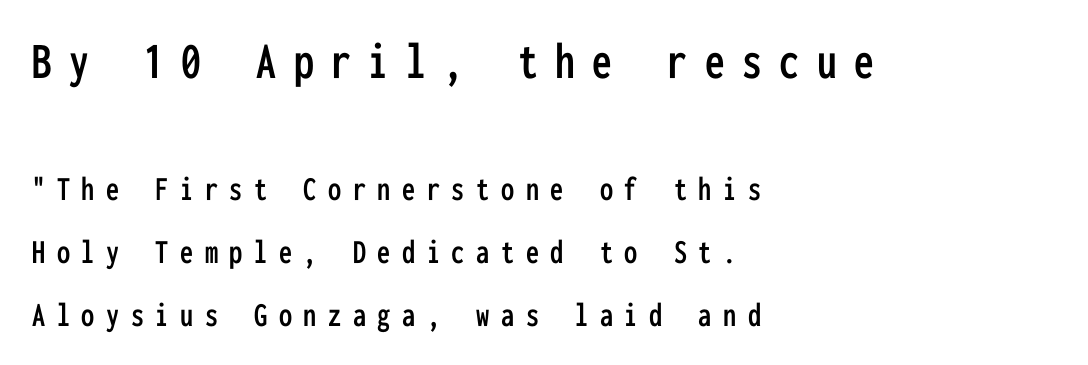
Line starts are locked; line ends wander. The lettering holds an erect, upright posture throughout. This layout puts the oversized block above and the modest block below. Nope, no serifs anywhere on these letters.
